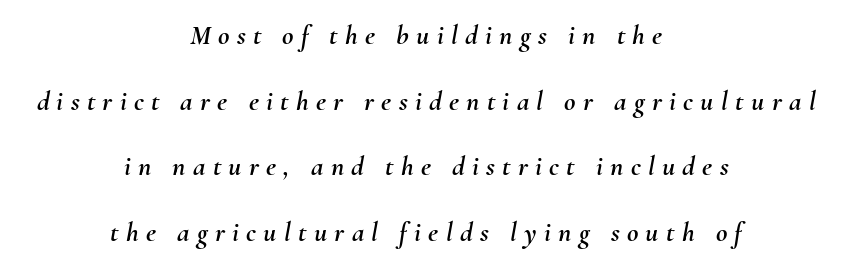
{"italic": "yes", "lean": "right", "slant_degrees": 10, "width": "normal", "stroke_contrast": "medium", "x_height": "small", "monospaced": "no", "underline": "no", "align": "center", "line_spacing": "loose", "line_spacing_ratio": 2.34, "letter_spacing": "wide", "letter_spacing_em": 0.26, "glyph_px": 28}
